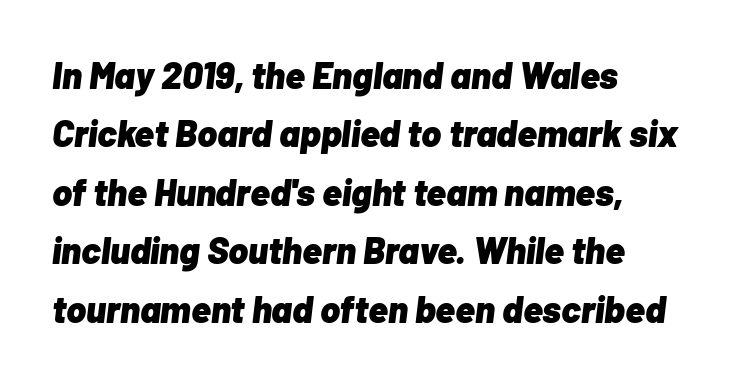
{"italic": "yes", "lean": "right", "slant_degrees": 7, "bold": "yes", "weight": "heavy", "width": "normal", "stroke_contrast": "low", "x_height": "medium", "monospaced": "no", "underline": "no", "align": "left", "line_spacing": "normal", "line_spacing_ratio": 1.58, "letter_spacing": "normal", "letter_spacing_em": 0.0, "glyph_px": 37}
